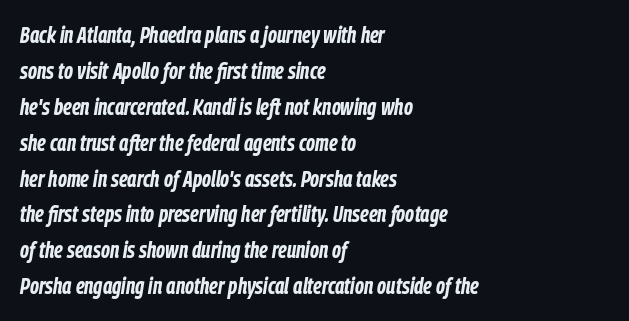
The passage is arranged the way most books set body copy — flush left. I'd describe the lettering as bold — thick and assertive. The rendering keeps characters at their native spacing. Students, observe: this is what conventionally led text looks like.
